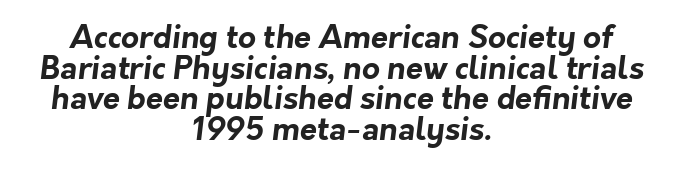
Q: Is the text bold? A: Yes.
Q: Is the typeface a serif or a sans-serif typeface? A: Sans-serif.
Q: Is the text underlined? A: No.
Q: How is the paragraph aligned? A: Centered.
Q: Is the spacing between letters normal or unusually wide? A: Normal.
Q: Is the spacing between lines tight, normal or loose? A: Tight.
Q: Width (condensed, normal, or wide)? A: Normal.
Q: Stroke contrast? A: Low.
Q: x-height? A: Medium.
Q: Monospaced? A: No.
